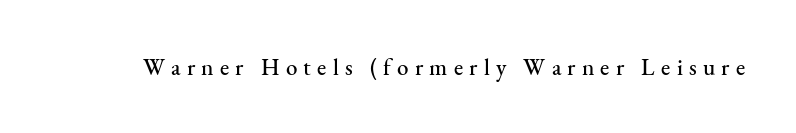
The tracking jumps out immediately: characters are airy and widely separated. The area under the type is left untouched. The letters stand straight up with perfectly vertical stems.
